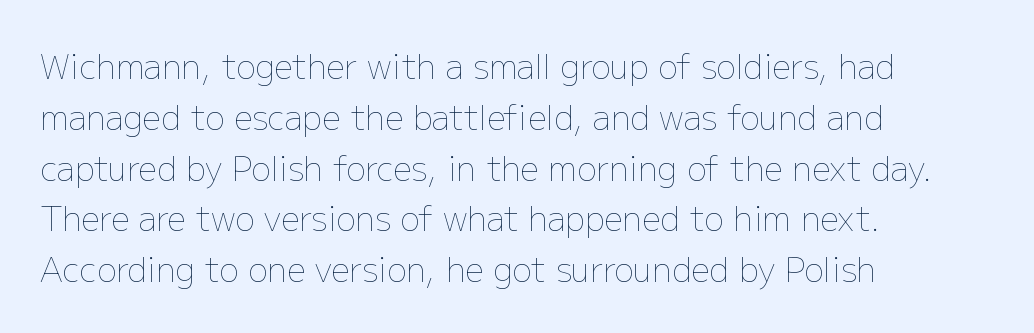
The image shows 33 px thin type, upright; set left-aligned, normal line spacing (1.54x), normal letter spacing, not underlined; low stroke contrast and a medium x-height.
